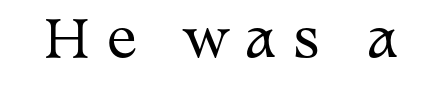
The image shows 50 px regular-weight, wide serif type, upright; set unusually wide letter spacing (+0.33 em), not underlined; medium stroke contrast and a medium x-height.
